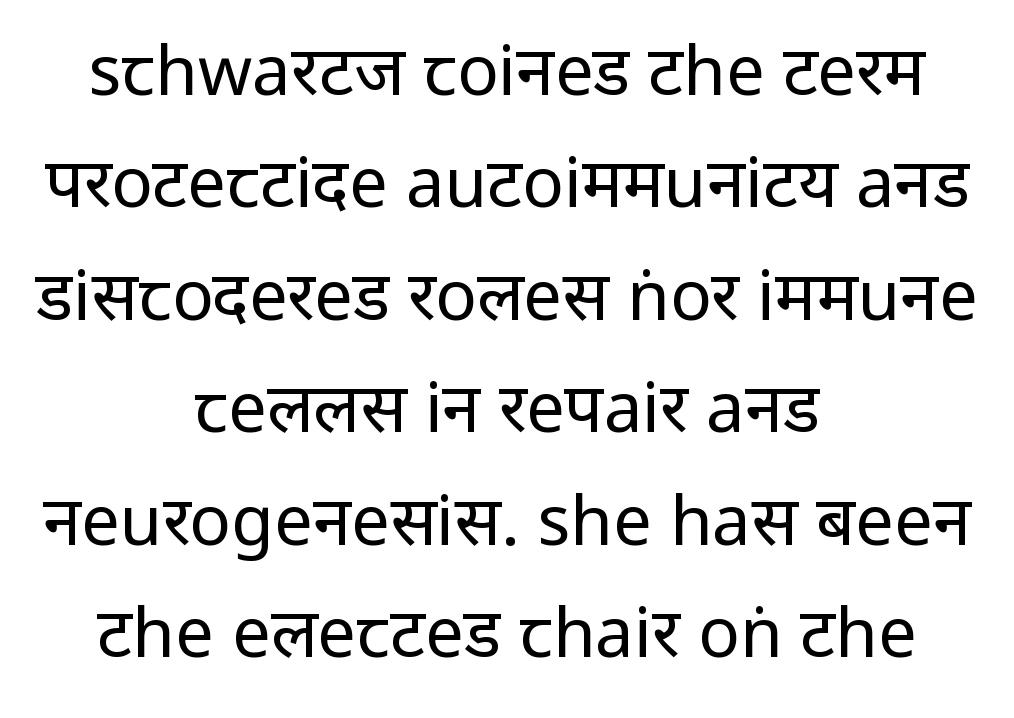
Each new line begins a customary step beneath the previous one. The face used here is a sans, in the tradition of grotesques and geometrics. These lines stack symmetrically, like a column narrowing and widening about its center. These glyphs show unthickened strokes, regular width or finer. The font's upright variant was chosen for this text.
